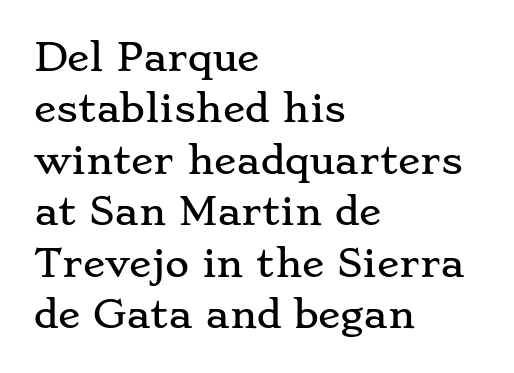
The gap between lines stays unmarked. Notice how the passage keeps a crisp vertical edge on the left only. Spacing verdict: proportional, widths tailored to each character. The lettering holds an erect, upright posture throughout. The text was rendered using a seriffed face with decorative stroke endings.
